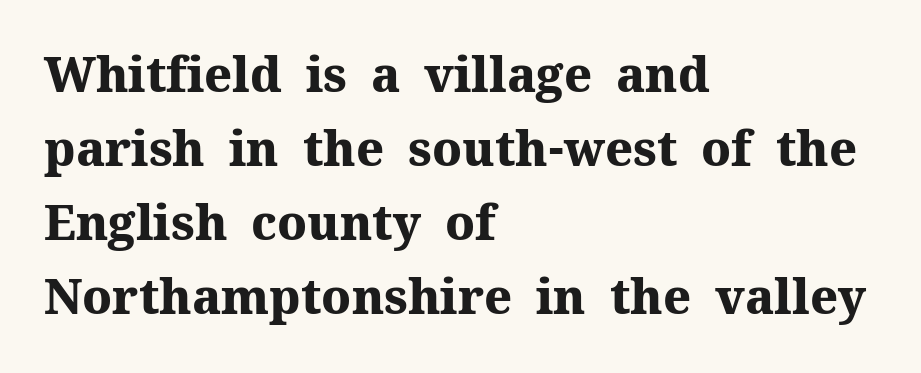
Q: Is the text bold? A: Yes.
Q: Is the text italic (slanted)? A: No, it is upright.
Q: Is the typeface a serif or a sans-serif typeface? A: Serif.
Q: Is the text underlined? A: No.
Q: How is the paragraph aligned? A: Left-aligned.
Q: Is the spacing between letters normal or unusually wide? A: Normal.
Q: Is the spacing between lines tight, normal or loose? A: Normal.
Q: Width (condensed, normal, or wide)? A: Normal.
Q: Stroke contrast? A: Medium.
Q: x-height? A: Medium.
Q: Monospaced? A: No.
